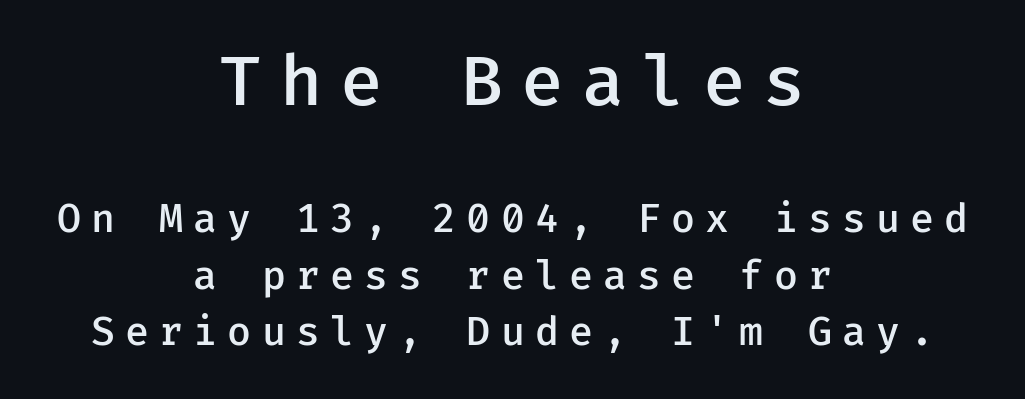
The image shows 69 px semibold sans-serif type, upright, monospaced; set centered, normal line spacing (1.45x), unusually wide letter spacing (+0.26 em), not underlined; the first (top) block is 1.77x larger; low stroke contrast and a medium x-height.
